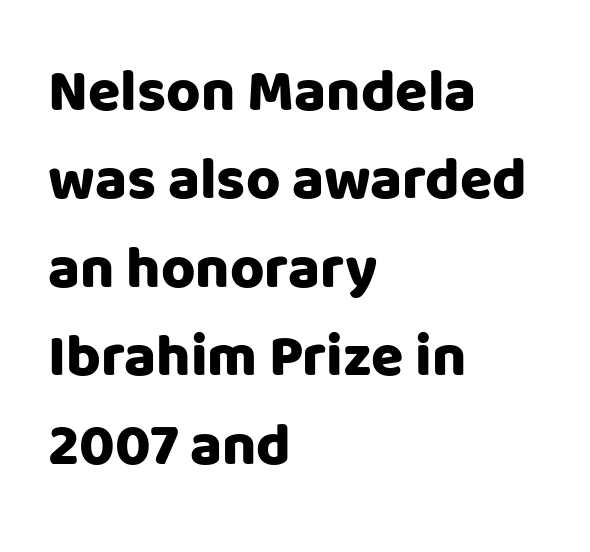
Q: Is the text italic (slanted)? A: No, it is upright.
Q: Is the typeface a serif or a sans-serif typeface? A: Sans-serif.
Q: Is the text underlined? A: No.
Q: How is the paragraph aligned? A: Left-aligned.
Q: Is the spacing between letters normal or unusually wide? A: Normal.
Q: Is the spacing between lines tight, normal or loose? A: Normal.
Q: Width (condensed, normal, or wide)? A: Normal.
Q: Stroke contrast? A: Low.
Q: x-height? A: Large.
Q: Monospaced? A: No.
